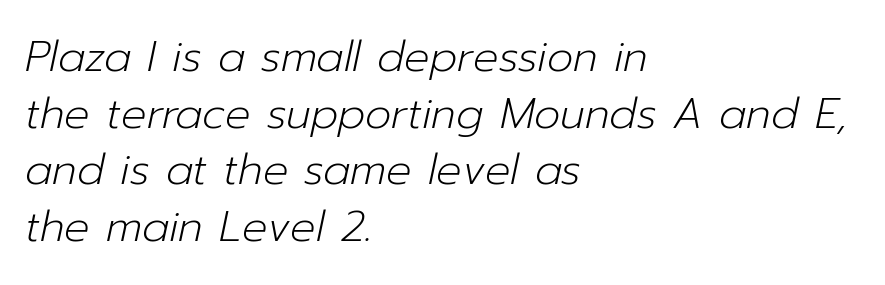
Beneath every word, the page is bare. The letters advance in unequal steps, a hallmark of proportional type. In CSS terms this would be text-align: left. Caption: standard tracking, unaltered. The typesetting does not lean heavy: it is not bold. Line spacing here is normal.
